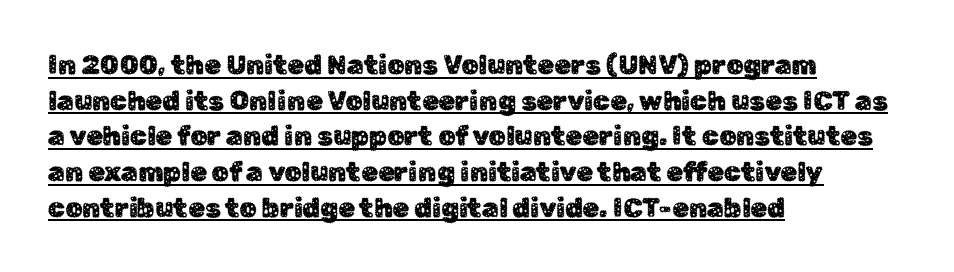
{"italic": "no", "underline": "yes", "align": "left", "line_spacing": "normal", "line_spacing_ratio": 1.32, "letter_spacing": "normal", "letter_spacing_em": 0.0, "glyph_px": 27}
